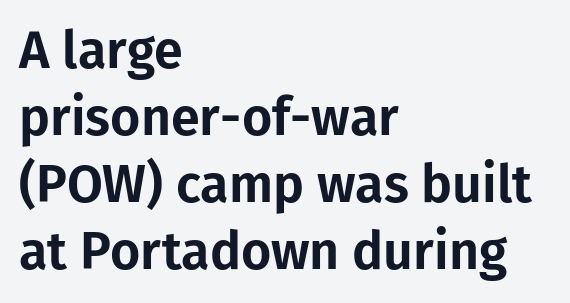
{"serif": "no", "italic": "no", "width": "normal", "stroke_contrast": "low", "x_height": "medium", "monospaced": "no", "underline": "no", "align": "left", "line_spacing": "normal", "line_spacing_ratio": 1.29, "letter_spacing": "normal", "letter_spacing_em": 0.0, "glyph_px": 52}
